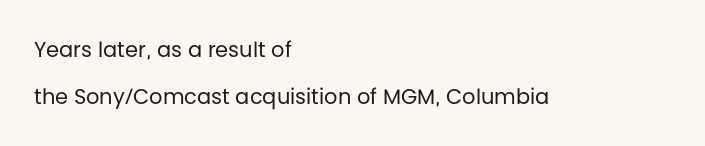
The image shows 21 px text type, upright; set left-aligned, loose line spacing (2.23x), normal letter spacing, not underlined.
